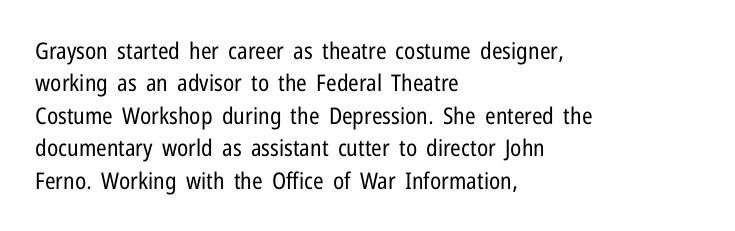
Q: Is the text bold? A: No.
Q: Is the text italic (slanted)? A: No, it is upright.
Q: Is the text underlined? A: No.
Q: How is the paragraph aligned? A: Left-aligned.
Q: Is the spacing between letters normal or unusually wide? A: Normal.
Q: Is the spacing between lines tight, normal or loose? A: Normal.
